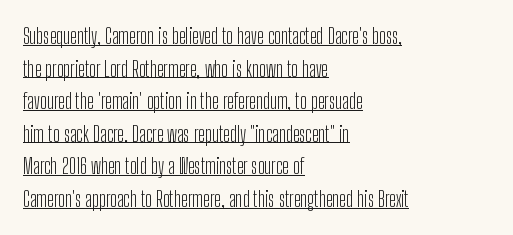
The image shows 21 px text type, upright; set left-aligned, normal line spacing (1.55x), normal letter spacing, underlined.
